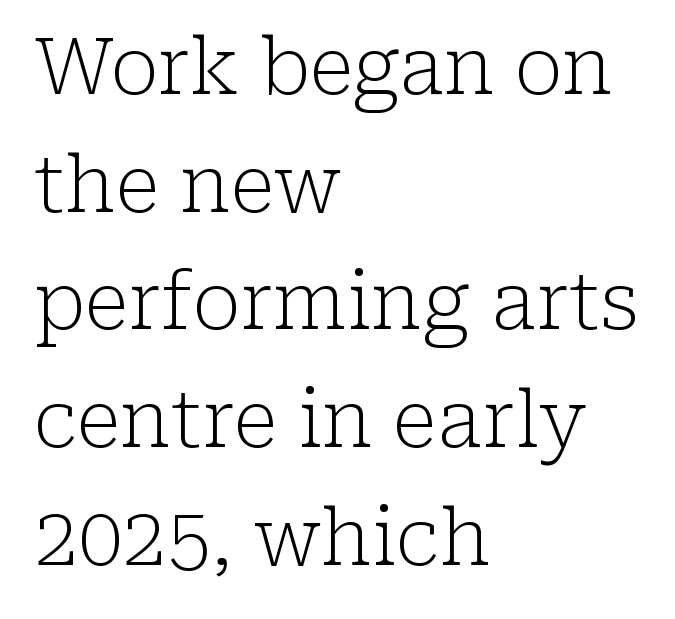
{"serif": "yes", "italic": "no", "bold": "no", "weight": "light", "width": "normal", "stroke_contrast": "low", "x_height": "medium", "monospaced": "no", "underline": "no", "align": "left", "line_spacing": "normal", "line_spacing_ratio": 1.49, "letter_spacing": "normal", "letter_spacing_em": 0.0, "glyph_px": 79}
